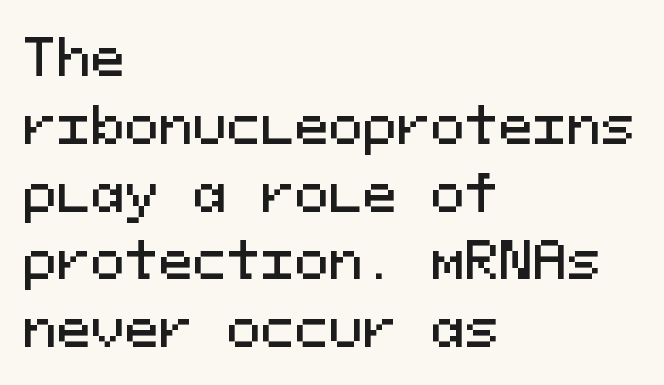
{"serif": "no", "italic": "no", "width": "normal", "stroke_contrast": "medium", "x_height": "medium", "monospaced": "yes", "underline": "no", "align": "left", "line_spacing": "normal", "line_spacing_ratio": 1.33, "letter_spacing": "normal", "letter_spacing_em": 0.0, "glyph_px": 51}
